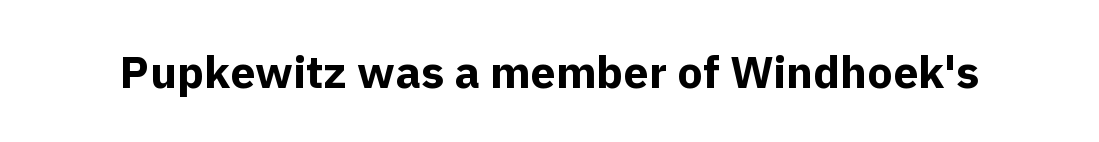
Q: Is the text bold? A: Yes.
Q: Is the text italic (slanted)? A: No, it is upright.
Q: Is the typeface a serif or a sans-serif typeface? A: Sans-serif.
Q: Is the text underlined? A: No.
Q: Is the spacing between letters normal or unusually wide? A: Normal.
Q: Width (condensed, normal, or wide)? A: Normal.
Q: x-height? A: Medium.
Q: Monospaced? A: No.
